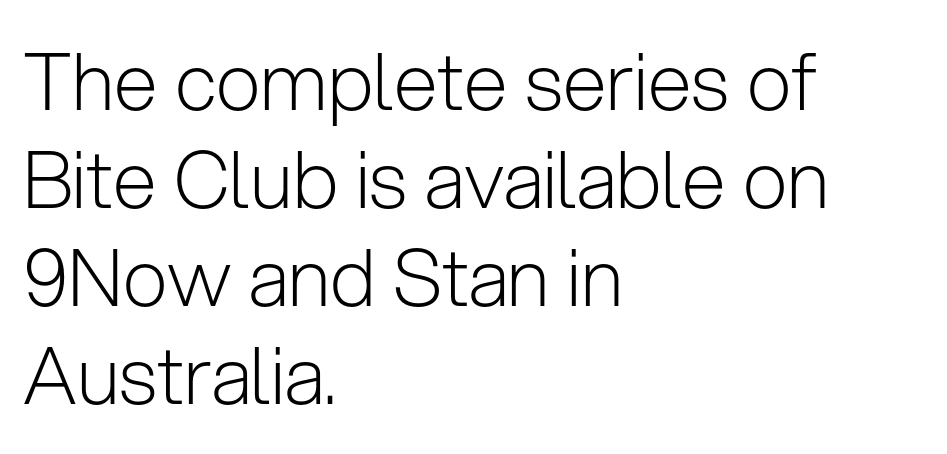
The image shows 79 px light sans-serif type, upright; set left-aligned, line spacing 1.24x, normal letter spacing, not underlined; low stroke contrast and a medium x-height.
